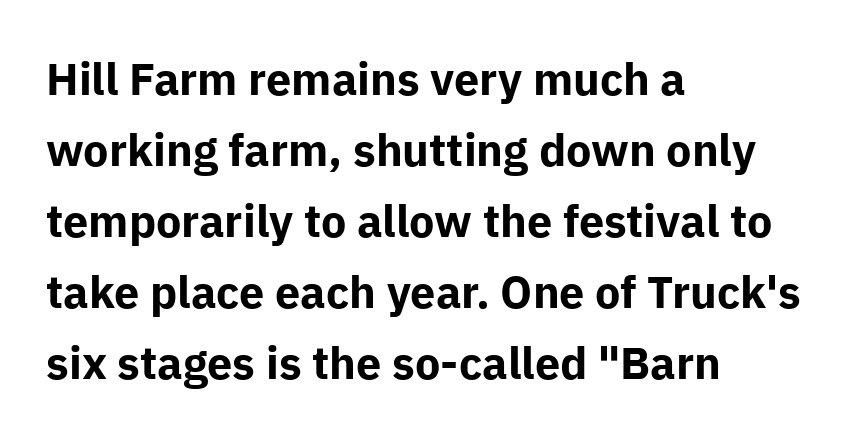
{"serif": "no", "italic": "no", "bold": "yes", "weight": "bold", "width": "normal", "stroke_contrast": "low", "x_height": "medium", "monospaced": "no", "underline": "no", "align": "left", "line_spacing": "normal", "line_spacing_ratio": 1.58, "letter_spacing": "normal", "letter_spacing_em": 0.0, "glyph_px": 45}
